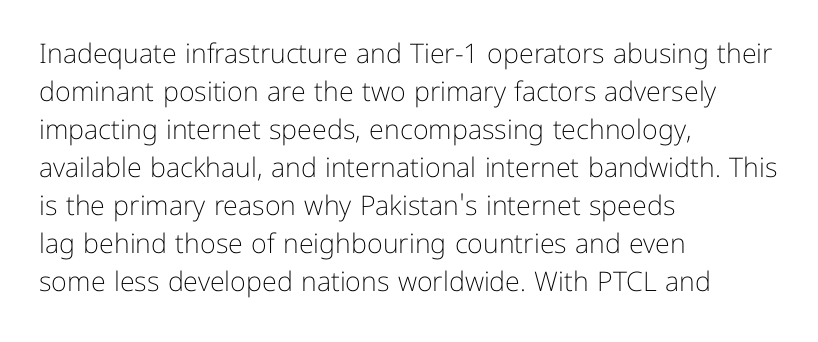
{"italic": "no", "bold": "no", "underline": "no", "align": "left", "line_spacing": "normal", "line_spacing_ratio": 1.41, "letter_spacing": "normal", "letter_spacing_em": 0.0, "glyph_px": 27}
